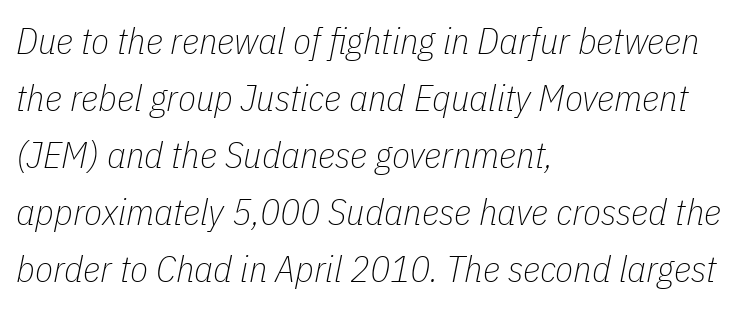
The characters are drawn with everyday or finer stroke widths. The rows are spaced the way most documents space them. The rendering keeps characters at their native spacing. Line starts are locked; line ends wander. The glyphs are unaccompanied by any horizontal stroke below them. Designer's note — italics engaged.
